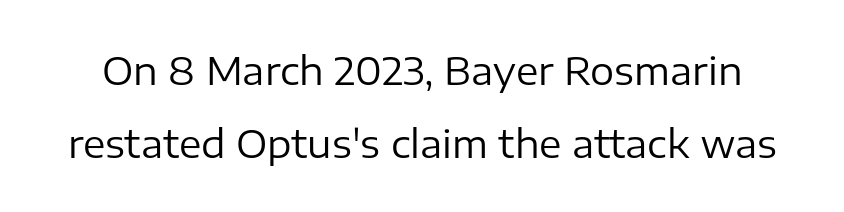
The image shows 38 px regular-weight sans-serif type, upright; set loose line spacing (1.91x), normal letter spacing, not underlined; low stroke contrast and a medium x-height.
